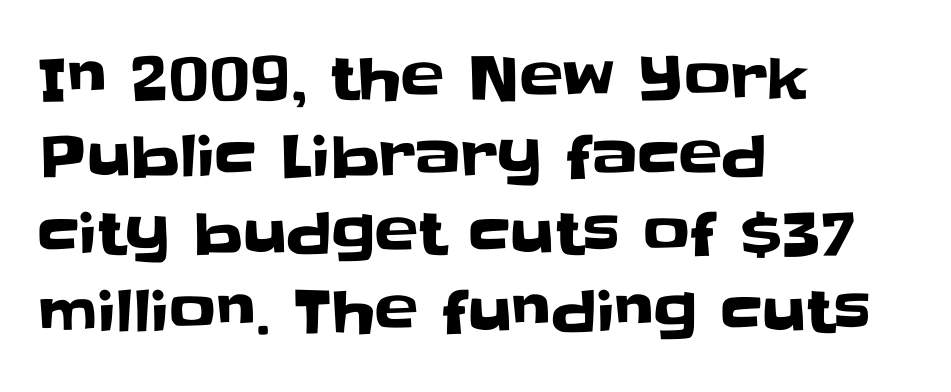
Note the varied advance widths — an 'i' is clearly narrower than an 'm'. If you drew a line through each stem, it would be perfectly vertical. Words float on clear page, feet unadorned. Short and long lines alike share a common starting point at left. A sans-serif font was chosen for this passage.
